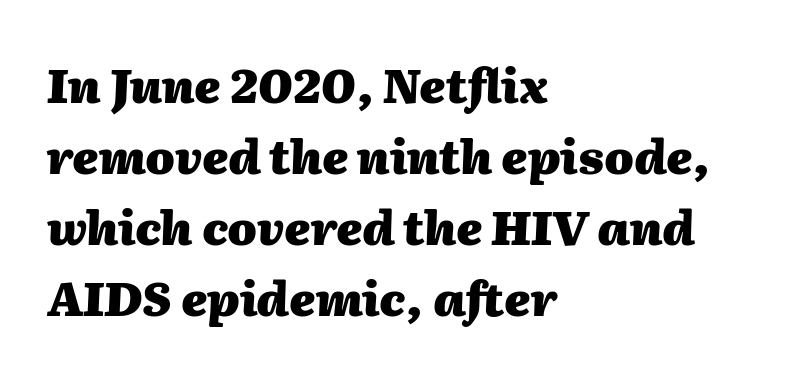
The image shows 47 px heavy type, italic (leaning right); set left-aligned, normal line spacing (1.51x), normal letter spacing, not underlined; medium stroke contrast and a medium x-height.
